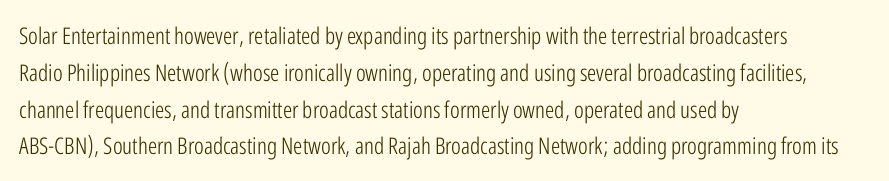
The image shows 23 px text type, upright; set left-aligned, normal line spacing (1.6x), normal letter spacing, not underlined.
